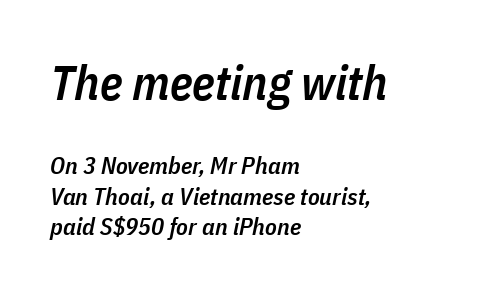
The image shows 48 px semibold, condensed type, italic (leaning right); set left-aligned, normal line spacing (1.27x), normal letter spacing, not underlined; the first (top) block is 2.0x larger; low stroke contrast and a medium x-height.
